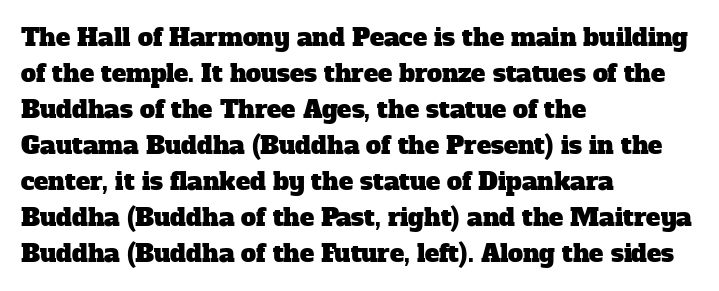
Q: Is the text underlined? A: No.
Q: How is the paragraph aligned? A: Left-aligned.
Q: Is the spacing between letters normal or unusually wide? A: Normal.
Q: Is the spacing between lines tight, normal or loose? A: Normal.
